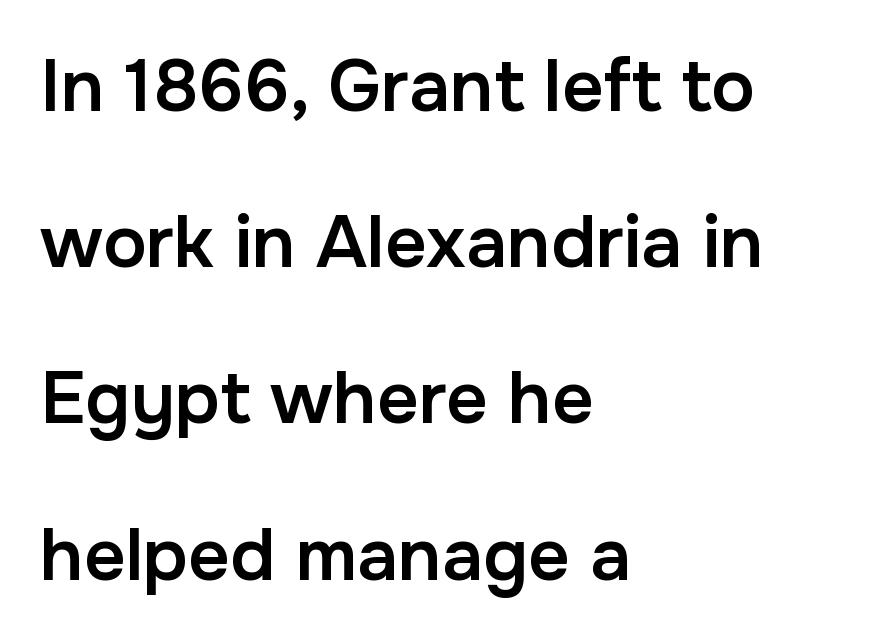
Spacing verdict: proportional, widths tailored to each character. Nope, no serifs anywhere on these letters. One glance says open: line gaps are wider than usual. If you drew a line through each stem, it would be perfectly vertical. One-word summary of the alignment: left. Set as a demibold, roughly 600 on the weight scale.
